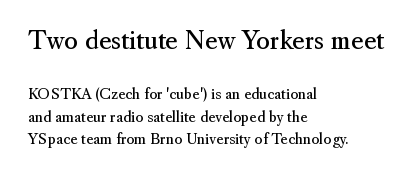
Q: Is the text bold? A: No.
Q: Is the text italic (slanted)? A: No, it is upright.
Q: Is the text underlined? A: No.
Q: How is the paragraph aligned? A: Left-aligned.
Q: Is the spacing between letters normal or unusually wide? A: Normal.
Q: Is the spacing between lines tight, normal or loose? A: Normal.
Q: Which block of text is set in a larger size, the first (top) or the second (bottom)? A: The first (top) one.
